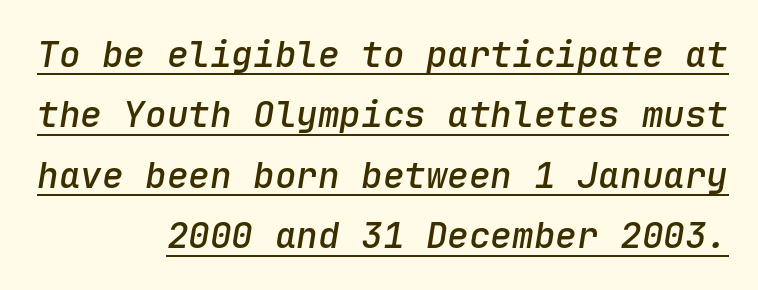
{"italic": "yes", "lean": "right", "slant_degrees": 9, "bold": "semi", "weight": "semibold", "width": "normal", "stroke_contrast": "low", "x_height": "medium", "monospaced": "yes", "underline": "yes", "align": "right", "line_spacing": "normal", "line_spacing_ratio": 1.68, "letter_spacing": "normal", "letter_spacing_em": 0.0, "glyph_px": 36}
